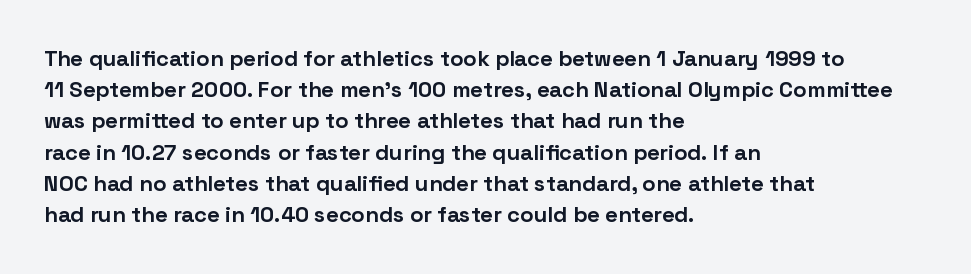
In CSS terms this would be text-align: left. Baseline-to-baseline distance is the conventional proportion of letter height. Notice how the stems are strictly vertical — no italics here. The space beneath each line is pristine and unruled. Spacing between characters is what you'd get straight out of the box. The passage shown is emphatically bold.
